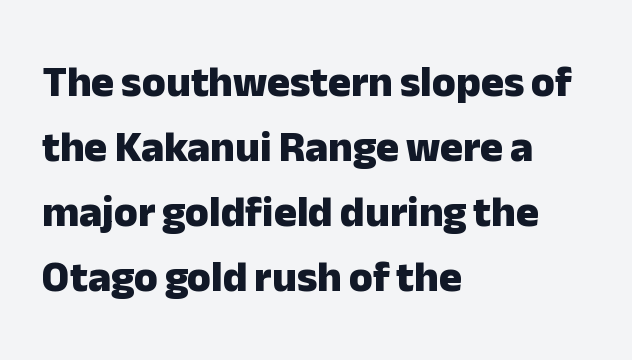
{"serif": "no", "italic": "no", "bold": "yes", "weight": "heavy", "width": "normal", "stroke_contrast": "low", "x_height": "medium", "monospaced": "no", "underline": "no", "align": "left", "line_spacing": "normal", "line_spacing_ratio": 1.51, "letter_spacing": "normal", "letter_spacing_em": 0.0, "glyph_px": 43}
